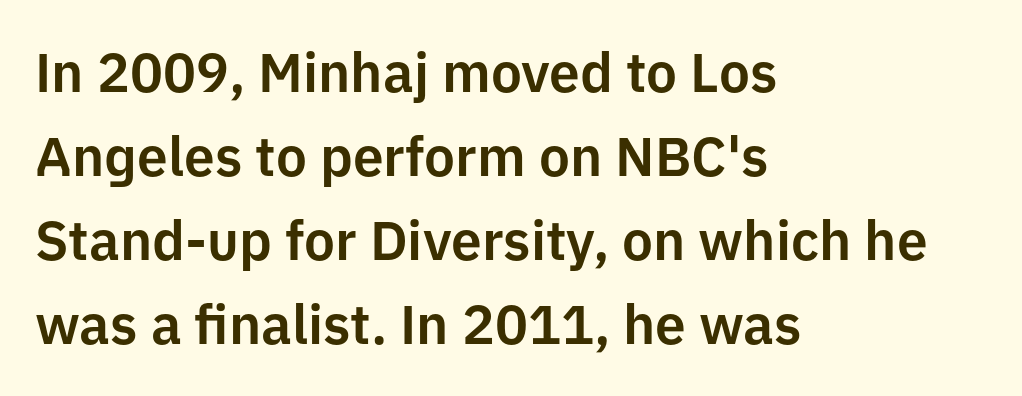
{"serif": "no", "italic": "no", "width": "normal", "stroke_contrast": "low", "x_height": "medium", "monospaced": "no", "underline": "no", "align": "left", "line_spacing": "normal", "line_spacing_ratio": 1.53, "letter_spacing": "normal", "letter_spacing_em": 0.0, "glyph_px": 55}
